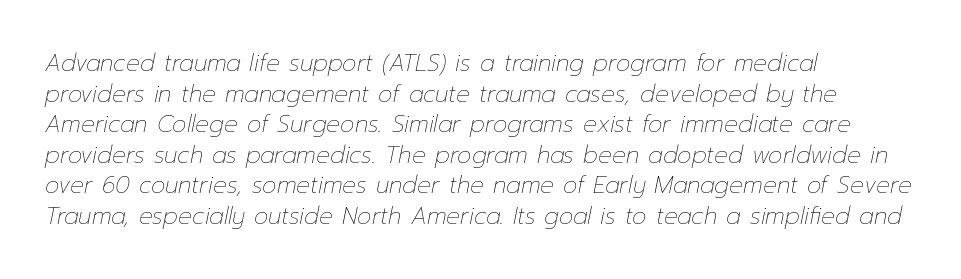
How would I describe the line gaps? Plain and ordinary. Line beginnings align vertically; line endings do not. Designer's note — italics engaged. A clean baseline with only descenders dipping below it. This rendering leaves character spacing at its baseline value.
